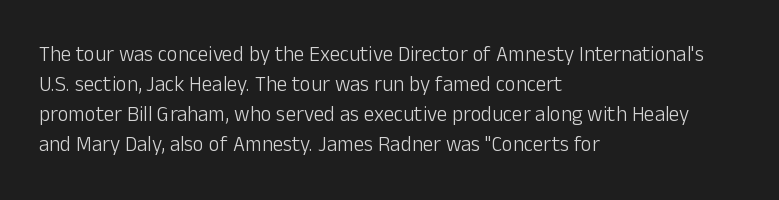
Q: Is the text bold? A: No.
Q: Is the text italic (slanted)? A: No, it is upright.
Q: Is the text underlined? A: No.
Q: How is the paragraph aligned? A: Left-aligned.
Q: Is the spacing between letters normal or unusually wide? A: Normal.
Q: Is the spacing between lines tight, normal or loose? A: Normal.
